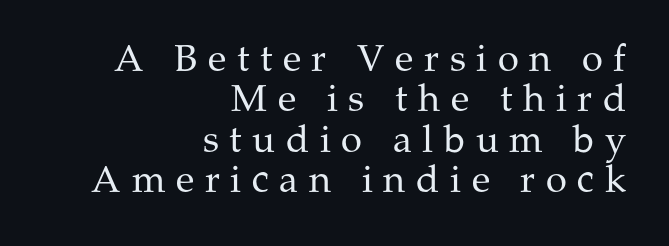
{"serif": "yes", "italic": "no", "bold": "no", "weight": "regular", "width": "normal", "stroke_contrast": "medium", "x_height": "medium", "monospaced": "no", "underline": "no", "align": "right", "line_spacing": "tight", "line_spacing_ratio": 1.06, "letter_spacing": "wide", "letter_spacing_em": 0.28, "glyph_px": 38}
